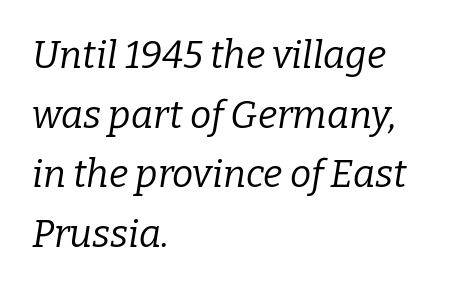
{"serif": "yes", "italic": "yes", "lean": "right", "slant_degrees": 9, "bold": "no", "weight": "regular", "width": "normal", "stroke_contrast": "low", "x_height": "medium", "monospaced": "no", "underline": "no", "align": "left", "line_spacing": "normal", "line_spacing_ratio": 1.57, "letter_spacing": "normal", "letter_spacing_em": 0.0, "glyph_px": 38}
